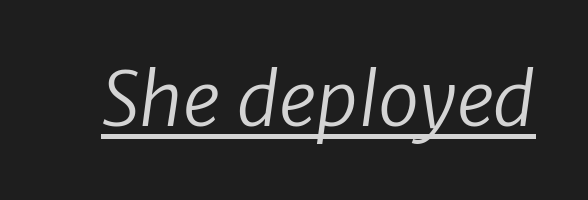
The image shows 74 px regular-weight sans-serif type; set normal letter spacing, underlined; low stroke contrast and a medium x-height.
